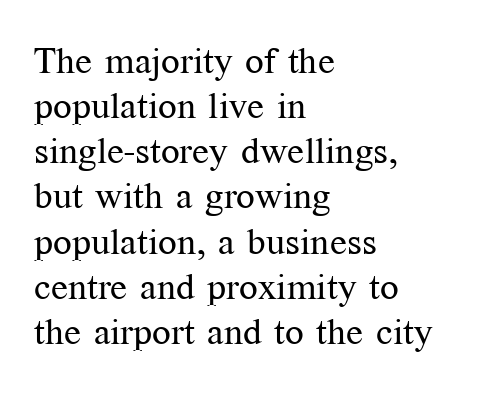
Decoration check: the copy has no underline. Letterform terminals end in serifs throughout the passage. Visually the block forms a straight wall on the left and a jagged coastline on the right. Note the varied advance widths — an 'i' is clearly narrower than an 'm'. Stroke thickness stays within the range of a standard reading face or lighter.
